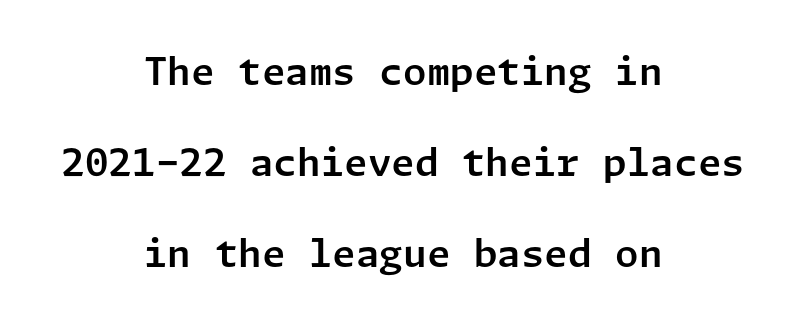
Q: Is the text italic (slanted)? A: No, it is upright.
Q: Is the typeface a serif or a sans-serif typeface? A: Sans-serif.
Q: Is the text underlined? A: No.
Q: How is the paragraph aligned? A: Centered.
Q: Is the spacing between letters normal or unusually wide? A: Normal.
Q: Is the spacing between lines tight, normal or loose? A: Loose.
Q: Width (condensed, normal, or wide)? A: Normal.
Q: Stroke contrast? A: Low.
Q: x-height? A: Medium.
